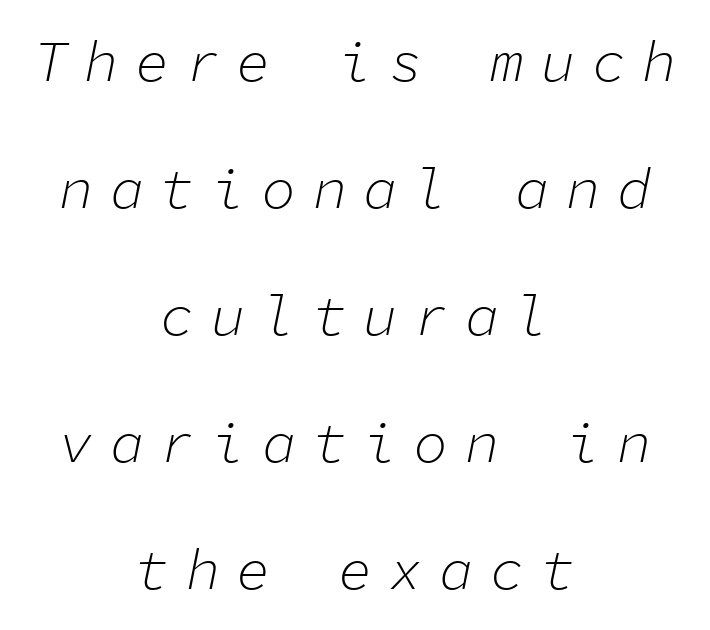
{"italic": "yes", "lean": "right", "slant_degrees": 11, "bold": "no", "weight": "light", "width": "normal", "stroke_contrast": "low", "x_height": "medium", "monospaced": "yes", "underline": "no", "align": "center", "line_spacing": "loose", "line_spacing_ratio": 2.23, "letter_spacing": "wide", "letter_spacing_em": 0.29, "glyph_px": 57}
